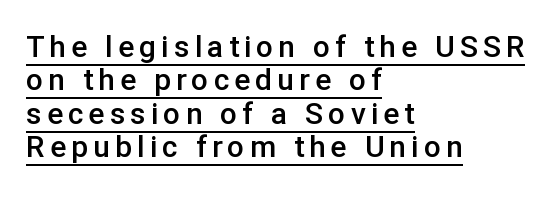
Q: Is the text bold? A: Semi-bold.
Q: Is the text italic (slanted)? A: No, it is upright.
Q: Is the typeface a serif or a sans-serif typeface? A: Sans-serif.
Q: Is the text underlined? A: Yes.
Q: How is the paragraph aligned? A: Left-aligned.
Q: Is the spacing between lines tight, normal or loose? A: Tight.
Q: Width (condensed, normal, or wide)? A: Normal.
Q: Stroke contrast? A: Low.
Q: x-height? A: Medium.
Q: Monospaced? A: No.
